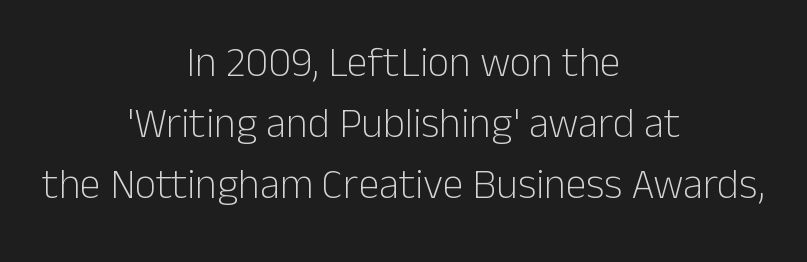
The image shows 42 px light sans-serif type, upright; set centered, normal line spacing (1.45x), normal letter spacing, not underlined; low stroke contrast and a medium x-height.
